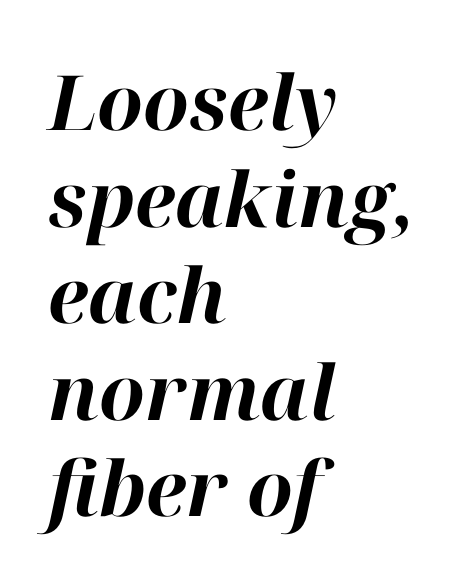
The image shows 76 px bold type, italic (leaning right); set left-aligned, normal line spacing (1.27x), normal letter spacing, not underlined; high stroke contrast and a medium x-height.
